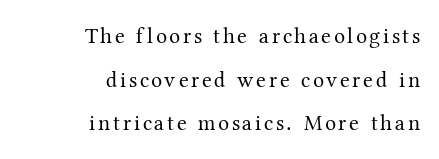
The image shows 22 px text type, upright; set right-aligned, loose line spacing (1.98x), not underlined.
